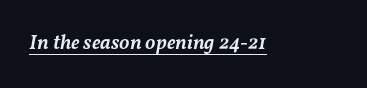
Every character sits at an angle, as italics do. A bit beefed up — I'd call it semibold rather than bold. What decoration does the sample have? An underline. Does extra space separate the letters? No, they use regular spacing.
